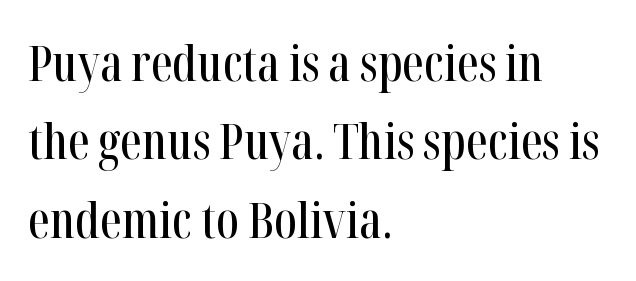
The space directly below the letters is spotless. Small tapered or slab feet sit at the stroke ends, so this counts as serif. The face used here is proportionally spaced, like ordinary book or web type. This sample uses an upright cut, with every glyph sitting square on the baseline.
